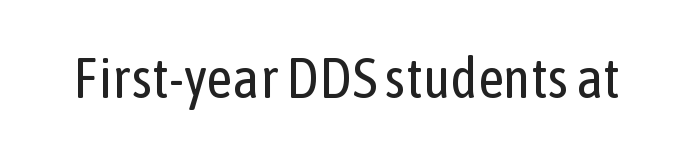
Q: Is the text bold? A: No.
Q: Is the text italic (slanted)? A: No, it is upright.
Q: Is the typeface a serif or a sans-serif typeface? A: Sans-serif.
Q: Is the text underlined? A: No.
Q: Is the spacing between letters normal or unusually wide? A: Normal.
Q: Width (condensed, normal, or wide)? A: Condensed.
Q: Stroke contrast? A: Low.
Q: x-height? A: Medium.
Q: Monospaced? A: No.
